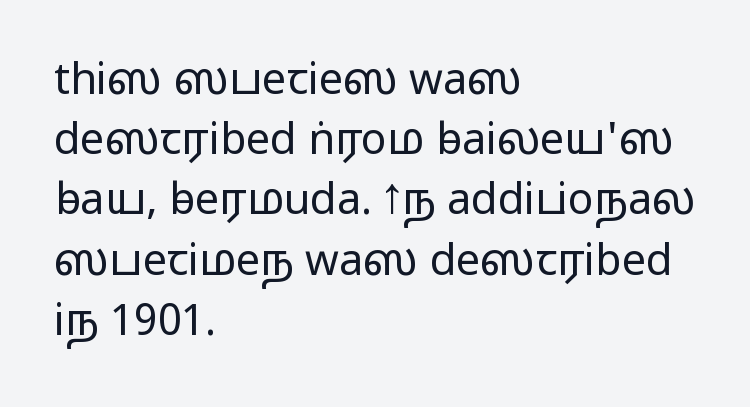
The image shows 43 px regular-weight, wide sans-serif type, upright; set left-aligned, normal line spacing (1.4x), normal letter spacing, not underlined; low stroke contrast and a medium x-height.
